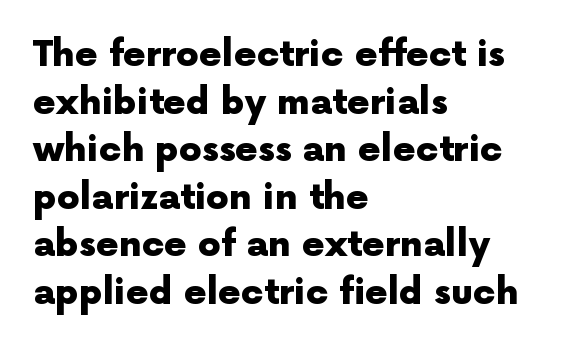
{"serif": "no", "italic": "no", "bold": "yes", "weight": "heavy", "width": "normal", "x_height": "medium", "monospaced": "no", "underline": "no", "align": "left", "line_spacing": "normal", "line_spacing_ratio": 1.32, "letter_spacing": "normal", "letter_spacing_em": 0.0, "glyph_px": 36}
